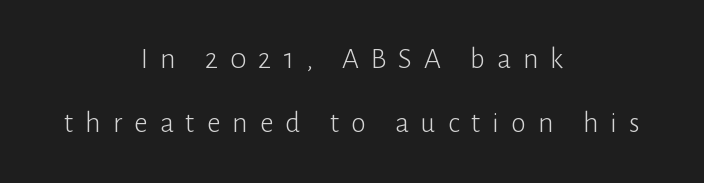
The image shows 30 px light sans-serif type, upright; set centered, loose line spacing (2.15x), unusually wide letter spacing (+0.4 em), not underlined; low stroke contrast and a medium x-height.
